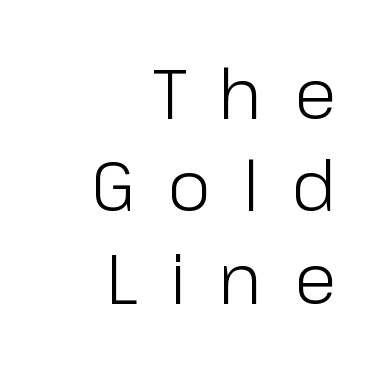
Q: Is the text bold? A: No.
Q: Is the text italic (slanted)? A: No, it is upright.
Q: Is the typeface a serif or a sans-serif typeface? A: Sans-serif.
Q: Is the text underlined? A: No.
Q: How is the paragraph aligned? A: Right-aligned.
Q: Is the spacing between letters normal or unusually wide? A: Unusually wide.
Q: Is the spacing between lines tight, normal or loose? A: Normal.
Q: Width (condensed, normal, or wide)? A: Normal.
Q: Stroke contrast? A: Low.
Q: x-height? A: Medium.
Q: Monospaced? A: No.
